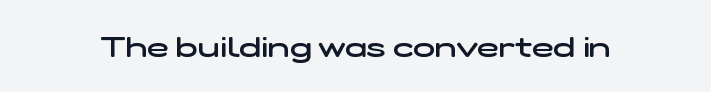
Is this a fixed-width face? No — the glyphs have proportional, varying widths. The letterforms sit shoulder to shoulder at normal distance. The strokes are fattened partway — semibold, not bold. This is sans-serif lettering, the kind often seen on screens and signage. Clear beneath every line of the passage.
